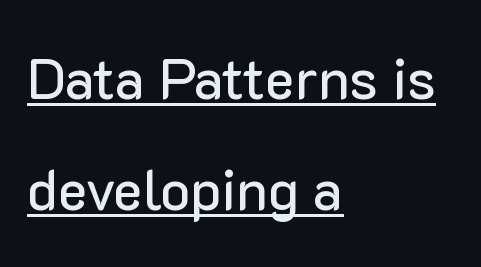
The compositor pushed each line to the left boundary. This rendering employs a face without finishing strokes, i.e., a sans-serif. The string is rendered with underlining switched on. How would I describe the line gaps? Wide and relaxed. Students, note that the glyphs here touch the page at normal intervals.
